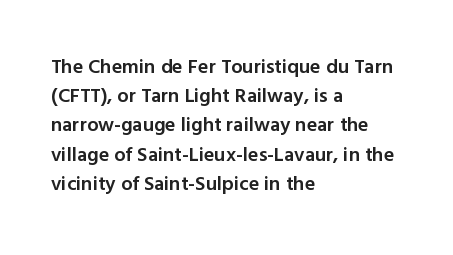
Q: Is the text bold? A: Semi-bold.
Q: Is the text italic (slanted)? A: No, it is upright.
Q: Is the text underlined? A: No.
Q: How is the paragraph aligned? A: Left-aligned.
Q: Is the spacing between letters normal or unusually wide? A: Normal.
Q: Is the spacing between lines tight, normal or loose? A: Normal.
